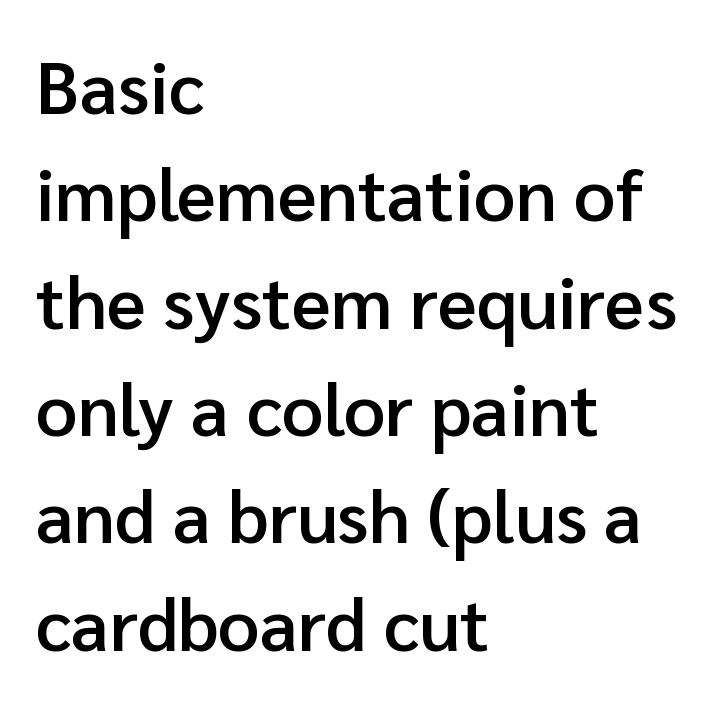
The image shows 73 px semibold sans-serif type, upright; set left-aligned, normal line spacing (1.47x), normal letter spacing, not underlined; low stroke contrast and a medium x-height.
